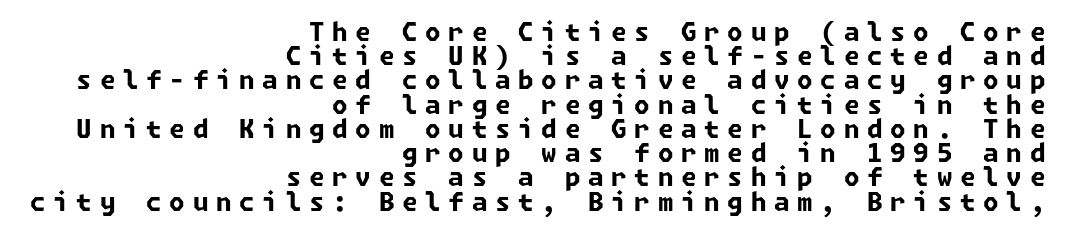
{"bold": "yes", "underline": "no", "align": "right", "line_spacing": "tight", "line_spacing_ratio": 0.97, "letter_spacing": "wide", "letter_spacing_em": 0.31, "glyph_px": 25}
